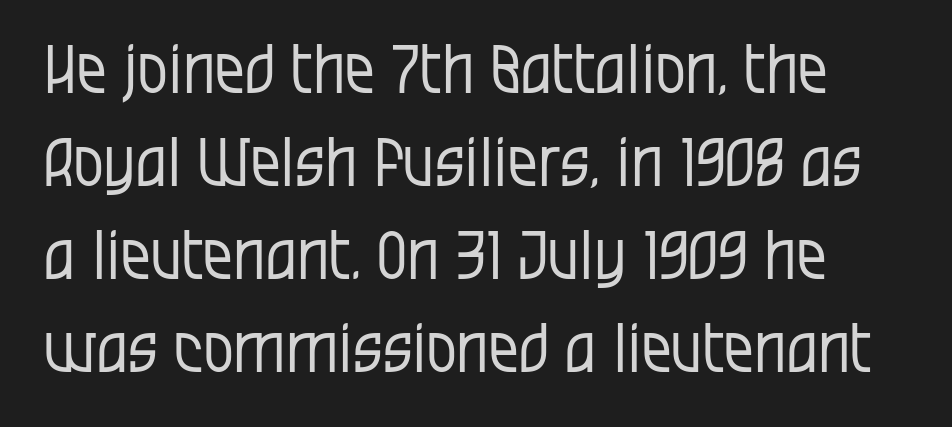
Tall strokes in this sample are plumb rather than angled. Caption: face not bold, strokes unweighted. Regular leading. Serif or sans? Sans — the stroke terminals are bare. Looks like regular typesetting: each glyph gets only the width it needs. Each word holds together tightly as a unit, with standard inter-letter gaps.
